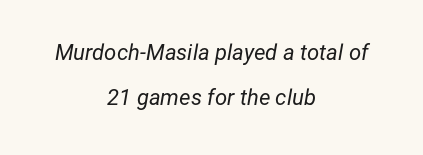
Slanted lettering throughout. This block would shrink considerably if given ordinary leading; it's expanded now. Look at the tracking — it's just the regular setting, nothing added. Unmarked baselines from the first word to the last. The rag falls on both sides of this text block equally. The typesetting does not lean heavy: it is not bold.
